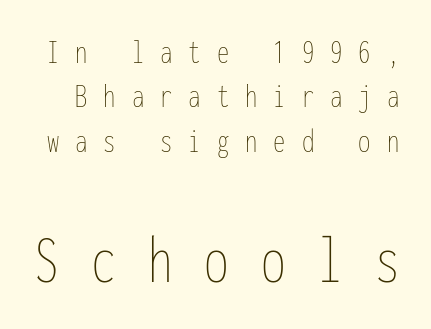
{"italic": "no", "bold": "no", "weight": "thin", "width": "condensed", "stroke_contrast": "low", "x_height": "medium", "monospaced": "yes", "underline": "no", "line_spacing": "normal", "line_spacing_ratio": 1.27, "letter_spacing": "wide", "letter_spacing_em": 0.46, "larger_block": "second", "size_ratio": 2.0, "glyph_px": 70}
